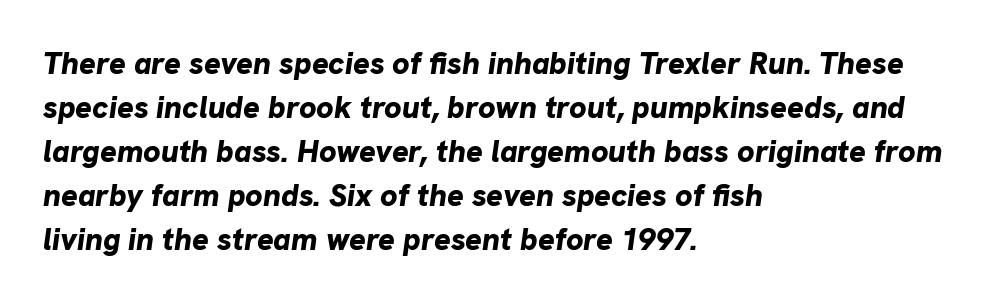
{"italic": "yes", "lean": "right", "slant_degrees": 8, "bold": "yes", "weight": "bold", "width": "normal", "stroke_contrast": "low", "x_height": "medium", "monospaced": "no", "underline": "no", "align": "left", "line_spacing": "normal", "line_spacing_ratio": 1.42, "letter_spacing": "normal", "letter_spacing_em": 0.0, "glyph_px": 31}
